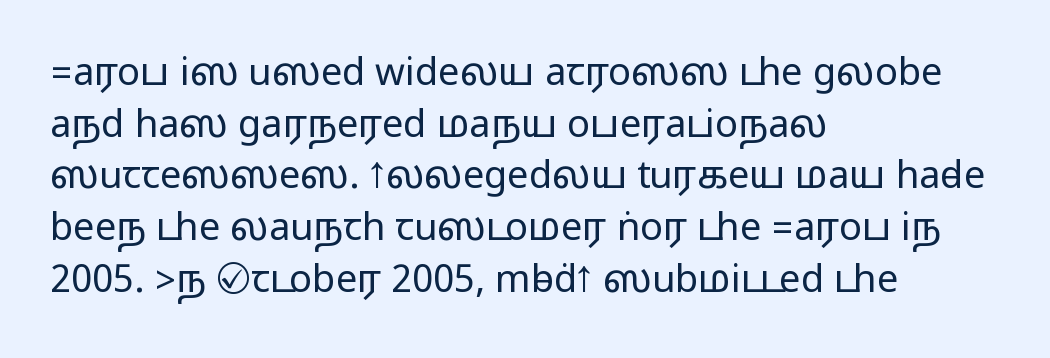
The ragged edge is on the right, which tells us the setting is flush left. Is there much room between lines? A standard amount, neither cramped nor airy. Posture: vertical. Proportional: the letters do not fall into vertical columns. How are the letters spaced? Ordinarily, with no added tracking.
